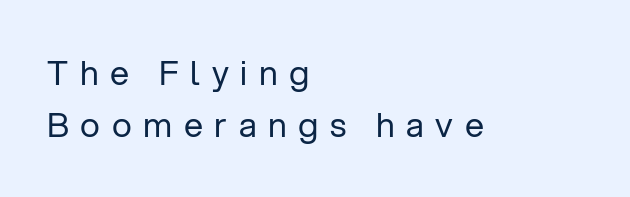
The image shows 34 px regular-weight sans-serif type, upright; set left-aligned, normal line spacing (1.54x), unusually wide letter spacing (+0.34 em), not underlined; low stroke contrast and a medium x-height.
